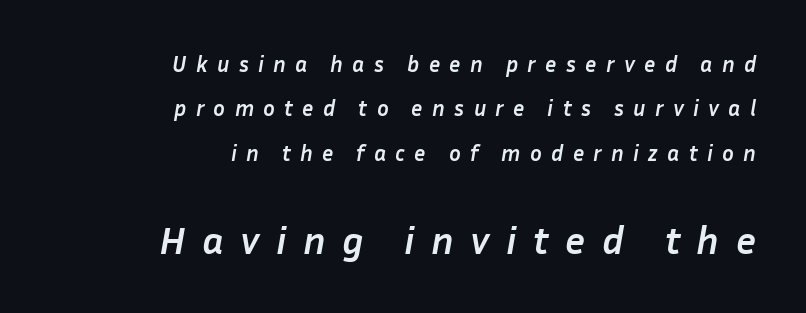
The image shows 39 px semibold type, italic (leaning right); set right-aligned, loose line spacing (2.02x), unusually wide letter spacing (+0.42 em), not underlined; the second (bottom) block is 1.77x larger; low stroke contrast and a medium x-height.
